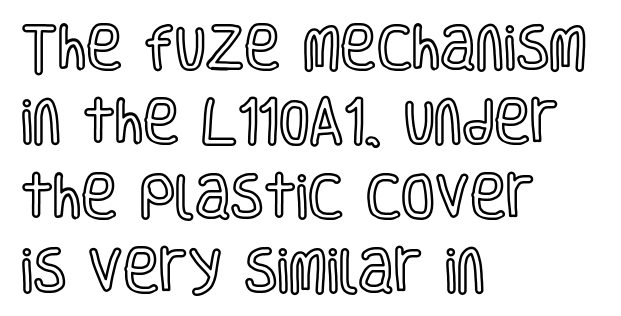
Q: Is the text italic (slanted)? A: No, it is upright.
Q: Is the text underlined? A: No.
Q: How is the paragraph aligned? A: Left-aligned.
Q: Is the spacing between letters normal or unusually wide? A: Normal.
Q: Is the spacing between lines tight, normal or loose? A: Normal.
Q: Width (condensed, normal, or wide)? A: Condensed.
Q: x-height? A: Large.
Q: Monospaced? A: No.
